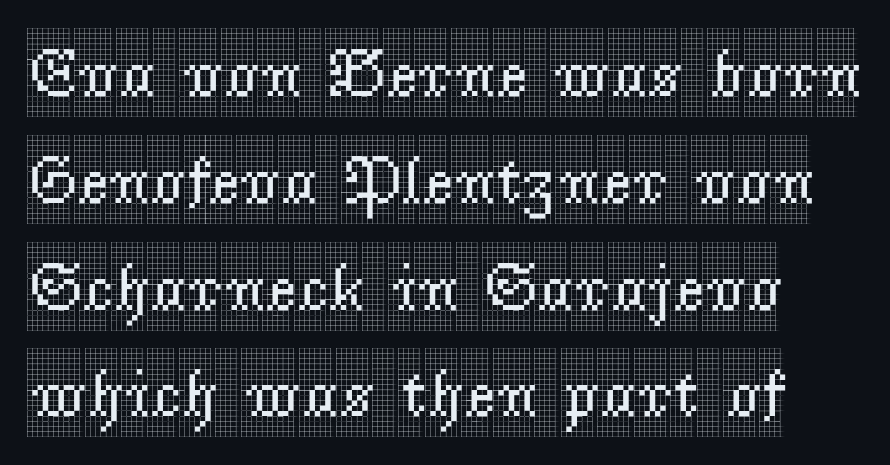
The image shows 68 px condensed serif type, upright; set normal line spacing (1.57x), normal letter spacing, not underlined; a large x-height.
